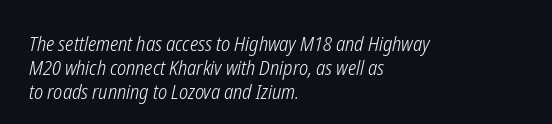
Q: Is the text bold? A: No.
Q: Is the text italic (slanted)? A: Yes, it leans right by about 12 degrees.
Q: Is the text underlined? A: No.
Q: How is the paragraph aligned? A: Left-aligned.
Q: Is the spacing between letters normal or unusually wide? A: Normal.
